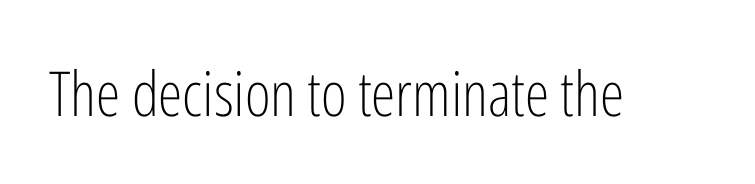
{"serif": "no", "italic": "no", "bold": "no", "weight": "light", "width": "condensed", "stroke_contrast": "low", "x_height": "medium", "monospaced": "no", "underline": "no", "letter_spacing": "normal", "letter_spacing_em": 0.0, "glyph_px": 62}
